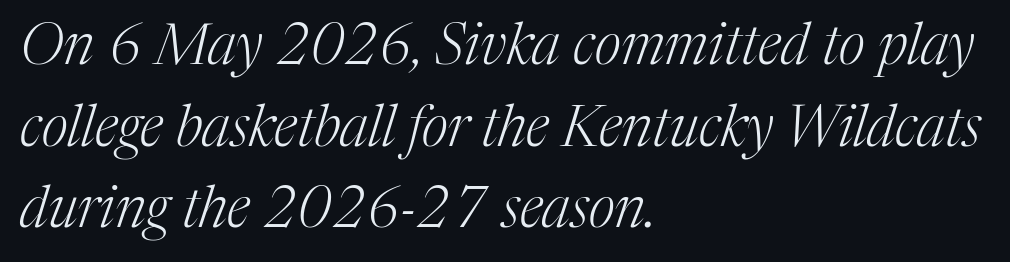
Q: Is the text bold? A: No.
Q: Is the text italic (slanted)? A: Yes, it leans right by about 17 degrees.
Q: Is the typeface a serif or a sans-serif typeface? A: Serif.
Q: Is the text underlined? A: No.
Q: How is the paragraph aligned? A: Left-aligned.
Q: Is the spacing between letters normal or unusually wide? A: Normal.
Q: Is the spacing between lines tight, normal or loose? A: Normal.
Q: Width (condensed, normal, or wide)? A: Normal.
Q: Stroke contrast? A: Medium.
Q: x-height? A: Medium.
Q: Monospaced? A: No.
